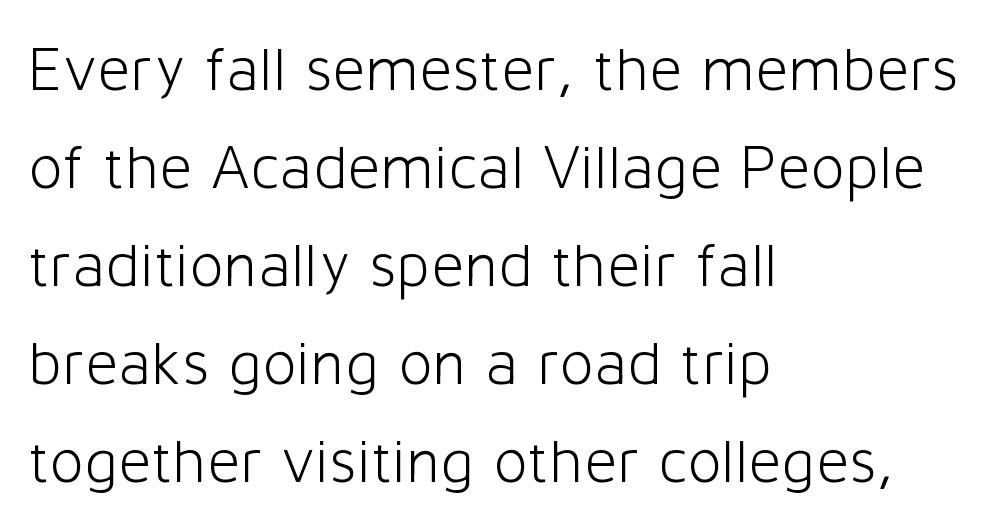
Q: Is the text bold? A: No.
Q: Is the text italic (slanted)? A: No, it is upright.
Q: Is the typeface a serif or a sans-serif typeface? A: Sans-serif.
Q: Is the text underlined? A: No.
Q: How is the paragraph aligned? A: Left-aligned.
Q: Is the spacing between letters normal or unusually wide? A: Normal.
Q: Is the spacing between lines tight, normal or loose? A: Normal.
Q: Width (condensed, normal, or wide)? A: Normal.
Q: Stroke contrast? A: Low.
Q: x-height? A: Medium.
Q: Monospaced? A: No.
